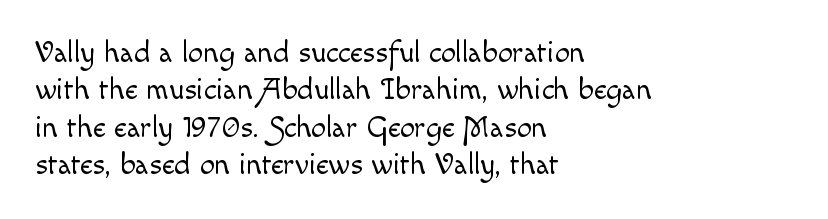
The image shows 30 px light type, upright; set left-aligned, normal line spacing (1.25x), normal letter spacing, not underlined; a small x-height.
